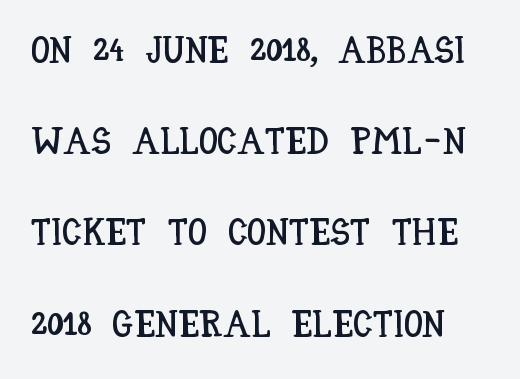
Q: Is the text italic (slanted)? A: No, it is upright.
Q: Is the text underlined? A: No.
Q: Is the spacing between letters normal or unusually wide? A: Normal.
Q: Is the spacing between lines tight, normal or loose? A: Loose.
Q: Width (condensed, normal, or wide)? A: Condensed.
Q: Stroke contrast? A: Low.
Q: x-height? A: Large.
Q: Monospaced? A: No.
